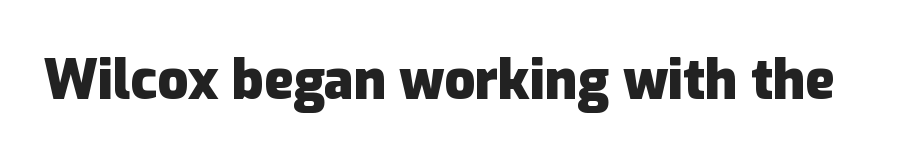
Grotesque or geometric, the face here clearly has no serifs. Observe the ordinary spacing: letters are neighbours, not strangers. Does the lettering tilt? It doesn't — this is upright. A dark, heavy texture on the line: the type is bold. Here the designer chose a conventional face with non-uniform glyph widths.
